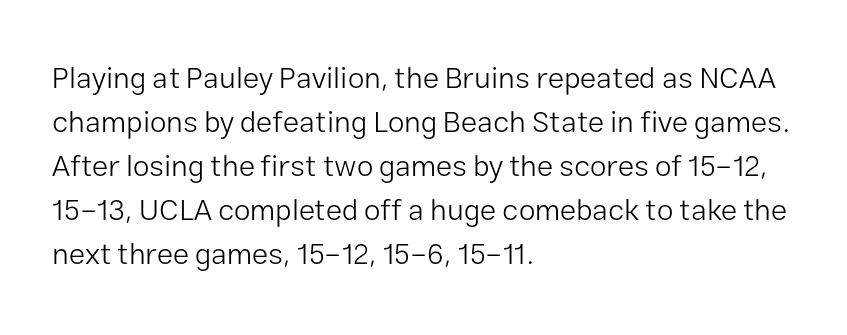
{"serif": "no", "italic": "no", "bold": "no", "weight": "light", "width": "normal", "stroke_contrast": "low", "x_height": "medium", "monospaced": "no", "underline": "no", "align": "left", "line_spacing": "normal", "line_spacing_ratio": 1.47, "letter_spacing": "normal", "letter_spacing_em": 0.0, "glyph_px": 30}
